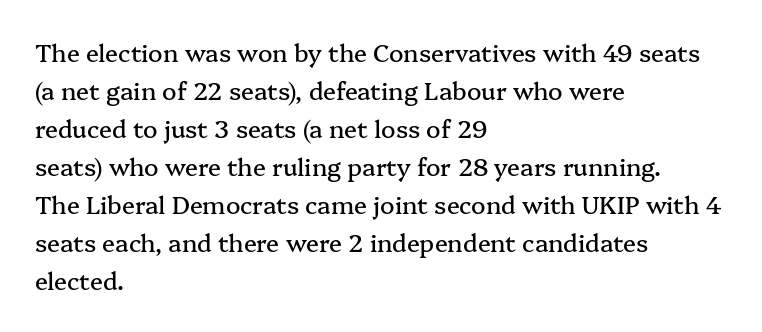
Q: Is the text italic (slanted)? A: No, it is upright.
Q: Is the text underlined? A: No.
Q: How is the paragraph aligned? A: Left-aligned.
Q: Is the spacing between letters normal or unusually wide? A: Normal.
Q: Is the spacing between lines tight, normal or loose? A: Normal.
